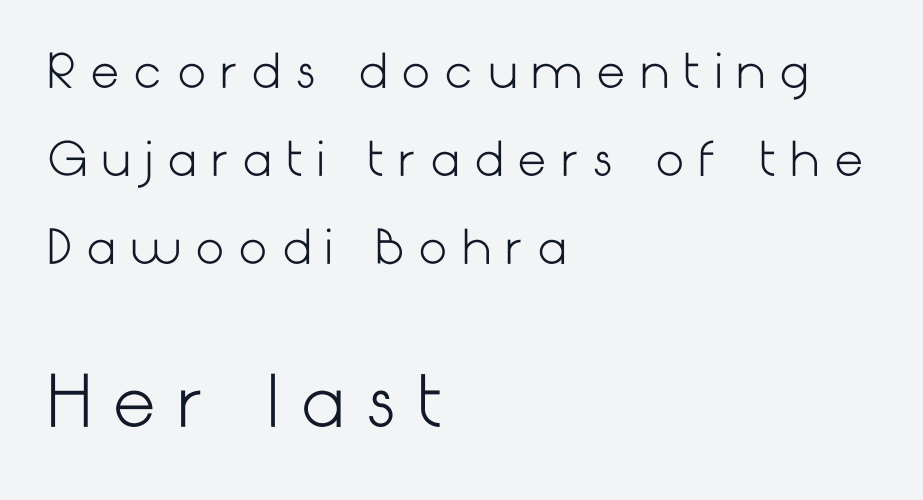
Q: Is the text bold? A: No.
Q: Is the text italic (slanted)? A: No, it is upright.
Q: Is the typeface a serif or a sans-serif typeface? A: Sans-serif.
Q: Is the text underlined? A: No.
Q: How is the paragraph aligned? A: Left-aligned.
Q: Is the spacing between letters normal or unusually wide? A: Unusually wide.
Q: Is the spacing between lines tight, normal or loose? A: Loose.
Q: Which block of text is set in a larger size, the first (top) or the second (bottom)? A: The second (bottom) one.
Q: Width (condensed, normal, or wide)? A: Normal.
Q: Stroke contrast? A: Low.
Q: x-height? A: Medium.
